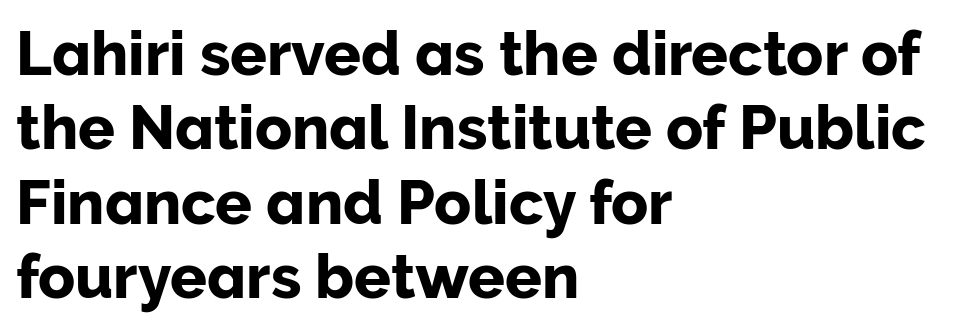
{"serif": "no", "italic": "no", "width": "normal", "stroke_contrast": "low", "x_height": "medium", "monospaced": "no", "underline": "no", "align": "left", "line_spacing_ratio": 1.22, "letter_spacing": "normal", "letter_spacing_em": 0.0, "glyph_px": 61}
